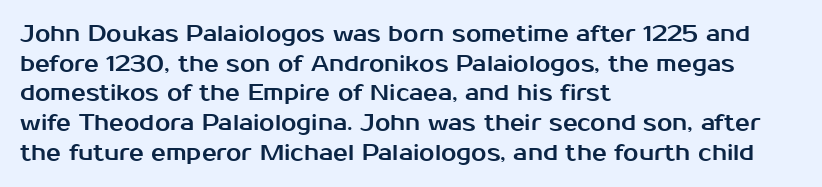
Q: Is the text italic (slanted)? A: No, it is upright.
Q: Is the text underlined? A: No.
Q: How is the paragraph aligned? A: Left-aligned.
Q: Is the spacing between letters normal or unusually wide? A: Normal.
Q: Is the spacing between lines tight, normal or loose? A: Normal.
